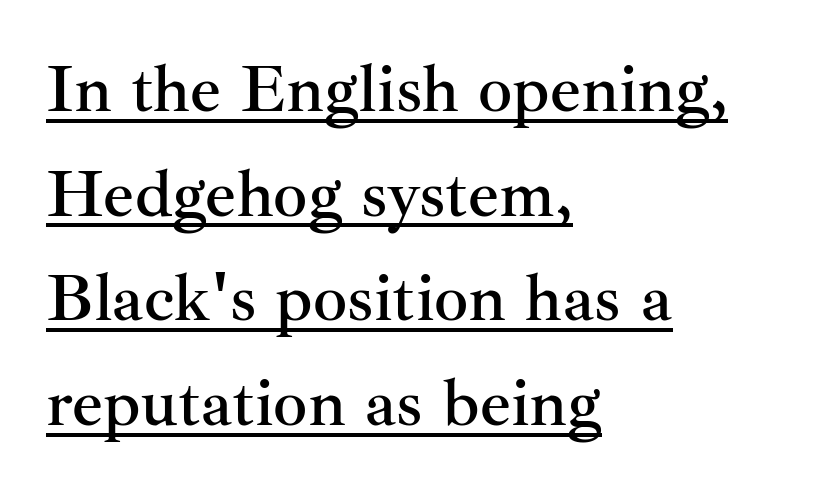
The image shows 68 px serif type, upright; set left-aligned, normal line spacing (1.54x), normal letter spacing, underlined; medium stroke contrast and a small x-height.
